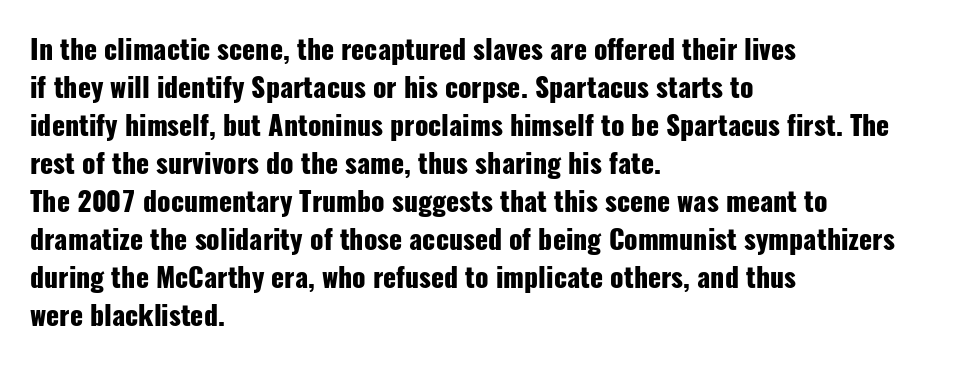
Nothing unusual about the tracking: characters are spaced as the font intends. Glance below the letters and you will spot only blank space. Designer's note — italics off, roman on. Alignment: flush left.
